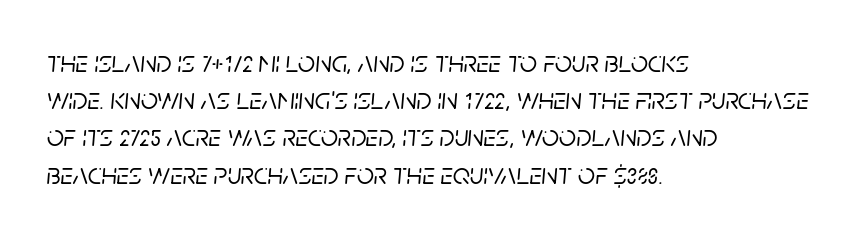
{"italic": "yes", "lean": "right", "slant_degrees": 5, "width": "normal", "stroke_contrast": "low", "x_height": "large", "monospaced": "no", "underline": "no", "align": "left", "line_spacing_ratio": 1.24, "letter_spacing": "normal", "letter_spacing_em": 0.0, "glyph_px": 30}
